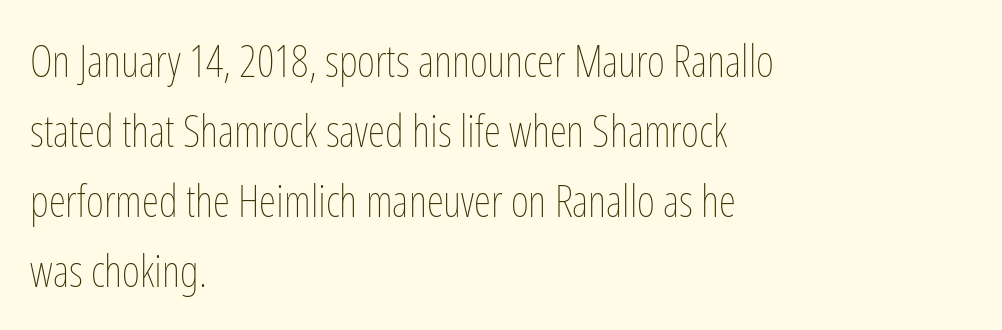
Q: Is the text bold? A: No.
Q: Is the text italic (slanted)? A: No, it is upright.
Q: Is the text underlined? A: No.
Q: How is the paragraph aligned? A: Left-aligned.
Q: Is the spacing between letters normal or unusually wide? A: Normal.
Q: Is the spacing between lines tight, normal or loose? A: Normal.
Q: Width (condensed, normal, or wide)? A: Condensed.
Q: Stroke contrast? A: Low.
Q: x-height? A: Medium.
Q: Monospaced? A: No.
